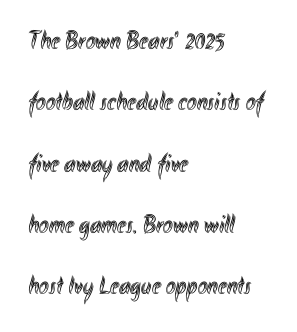
{"underline": "no", "align": "left", "line_spacing": "loose", "line_spacing_ratio": 2.36, "letter_spacing": "normal", "letter_spacing_em": 0.0, "glyph_px": 26}
